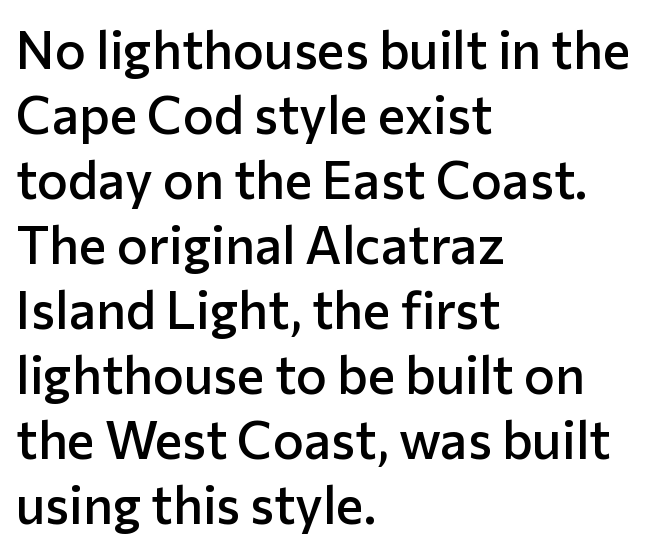
The image shows 52 px semibold sans-serif type, upright; set left-aligned, normal line spacing (1.25x), normal letter spacing, not underlined; low stroke contrast and a medium x-height.
